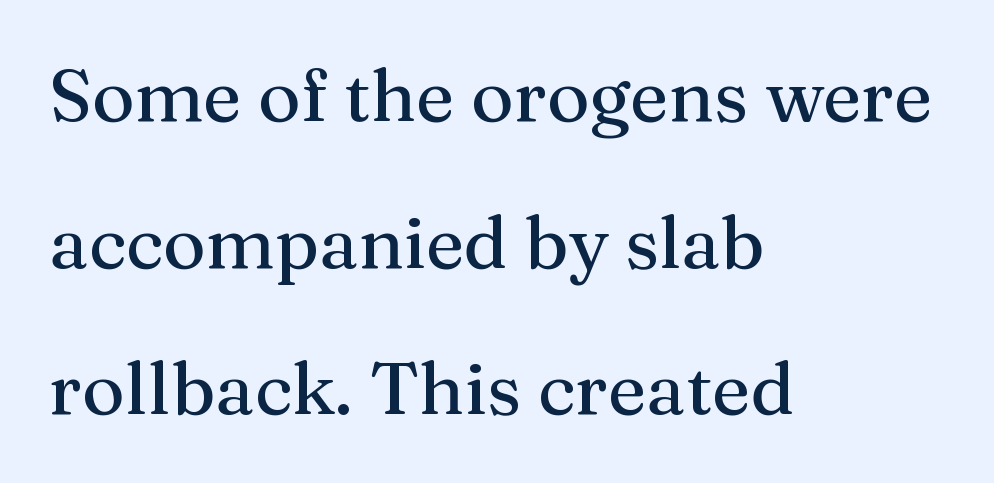
Q: Is the text italic (slanted)? A: No, it is upright.
Q: Is the typeface a serif or a sans-serif typeface? A: Serif.
Q: Is the text underlined? A: No.
Q: How is the paragraph aligned? A: Left-aligned.
Q: Is the spacing between letters normal or unusually wide? A: Normal.
Q: Is the spacing between lines tight, normal or loose? A: Loose.
Q: Width (condensed, normal, or wide)? A: Normal.
Q: Stroke contrast? A: Medium.
Q: x-height? A: Medium.
Q: Monospaced? A: No.
